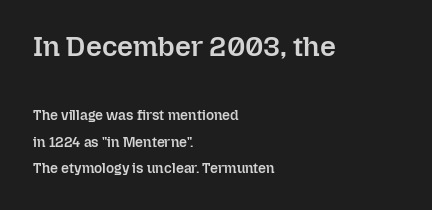
Q: Is the text bold? A: Semi-bold.
Q: Is the text italic (slanted)? A: No, it is upright.
Q: Is the text underlined? A: No.
Q: How is the paragraph aligned? A: Left-aligned.
Q: Is the spacing between letters normal or unusually wide? A: Normal.
Q: Which block of text is set in a larger size, the first (top) or the second (bottom)? A: The first (top) one.
Q: Width (condensed, normal, or wide)? A: Normal.
Q: Stroke contrast? A: Low.
Q: x-height? A: Medium.
Q: Monospaced? A: No.
